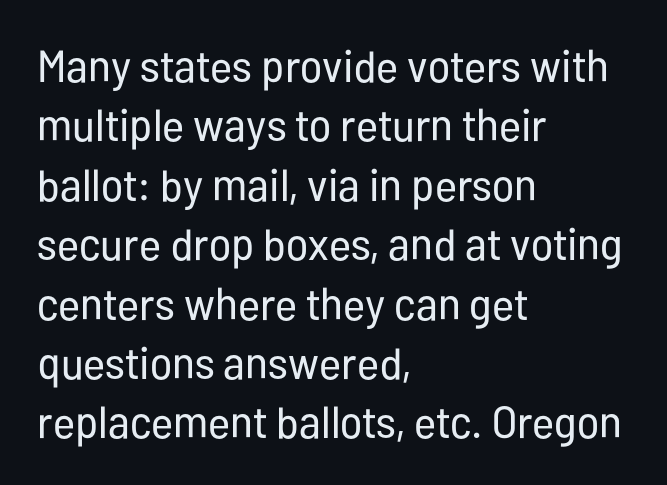
Q: Is the text bold? A: No.
Q: Is the text italic (slanted)? A: No, it is upright.
Q: Is the typeface a serif or a sans-serif typeface? A: Sans-serif.
Q: Is the text underlined? A: No.
Q: How is the paragraph aligned? A: Left-aligned.
Q: Is the spacing between letters normal or unusually wide? A: Normal.
Q: Is the spacing between lines tight, normal or loose? A: Normal.
Q: Width (condensed, normal, or wide)? A: Condensed.
Q: Stroke contrast? A: Low.
Q: x-height? A: Medium.
Q: Monospaced? A: No.
